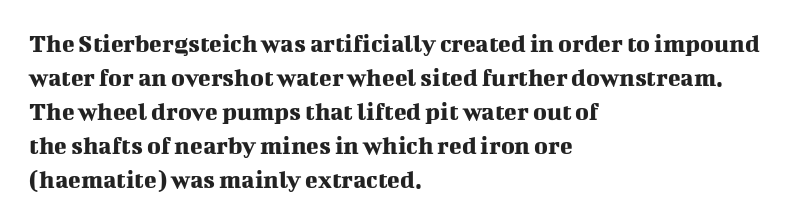
{"italic": "no", "underline": "no", "align": "left", "line_spacing": "normal", "line_spacing_ratio": 1.31, "letter_spacing": "normal", "letter_spacing_em": 0.0, "glyph_px": 26}
